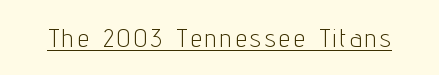
Notice how a bar underscores the lettering throughout. This is not heavy type; no bold has been used. The font's upright variant was chosen for this text.
